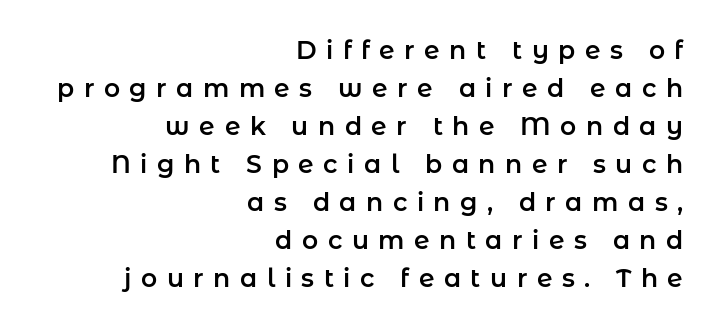
{"italic": "no", "underline": "no", "align": "right", "line_spacing": "normal", "line_spacing_ratio": 1.52, "letter_spacing": "wide", "letter_spacing_em": 0.38, "glyph_px": 25}
